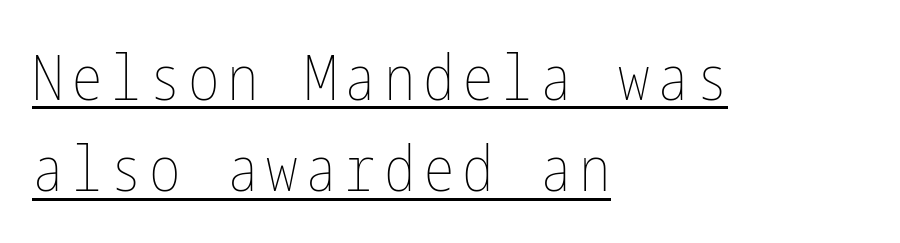
The image shows 63 px thin, condensed type, upright; set left-aligned, normal line spacing (1.45x), underlined; low stroke contrast and a medium x-height.
